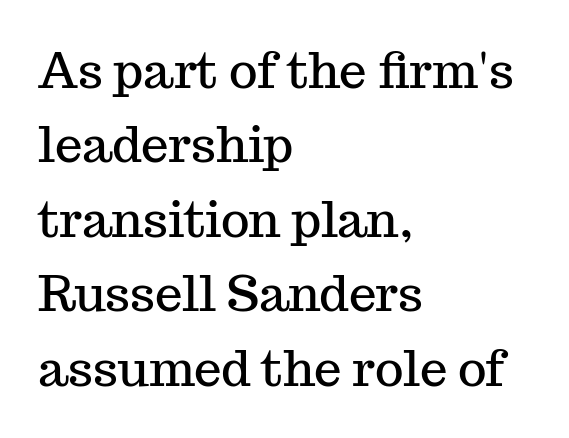
The image shows 49 px serif type, upright; set left-aligned, normal line spacing (1.52x), normal letter spacing, not underlined; medium stroke contrast and a medium x-height.
